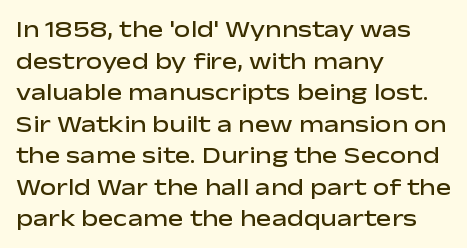
Ordinary non-slanted type is in use. This sample is left-justified, so line endings fall wherever the words run out. The letters sit at their default tracking, neither squeezed nor spread. Descenders are the only things crossing below the line.
